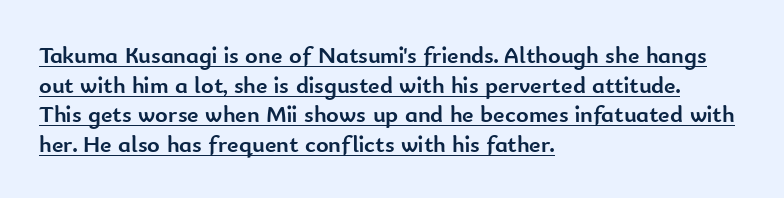
{"italic": "no", "bold": "yes", "underline": "yes", "align": "left", "line_spacing_ratio": 1.23, "letter_spacing": "normal", "letter_spacing_em": 0.0, "glyph_px": 24}
